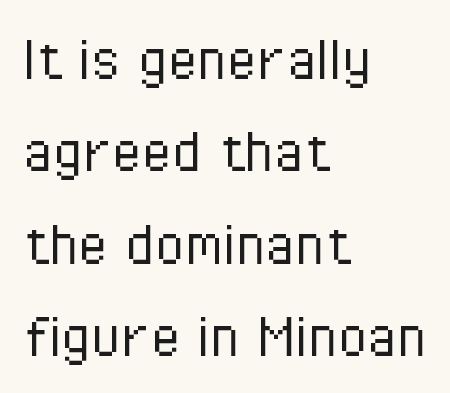
The image shows 68 px light, condensed sans-serif type, upright; set left-aligned, normal line spacing (1.36x), normal letter spacing, not underlined; low stroke contrast and a medium x-height.
